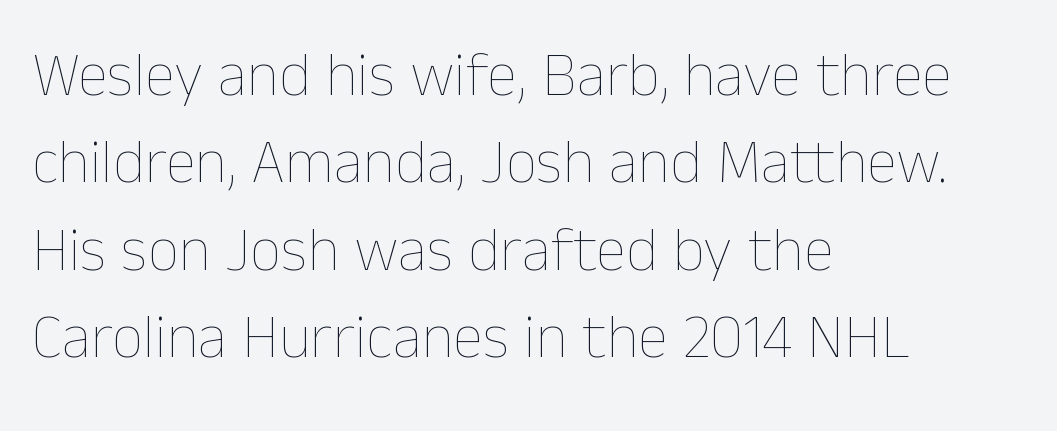
These lines are rendered in a variable-pitch font. You could call the tracking neutral — neither tight nor loose. The zone under the glyphs is completely vacant. Every stem runs plumb, perpendicular to the baseline. Normally led — the rows are evenly, conventionally spaced.
